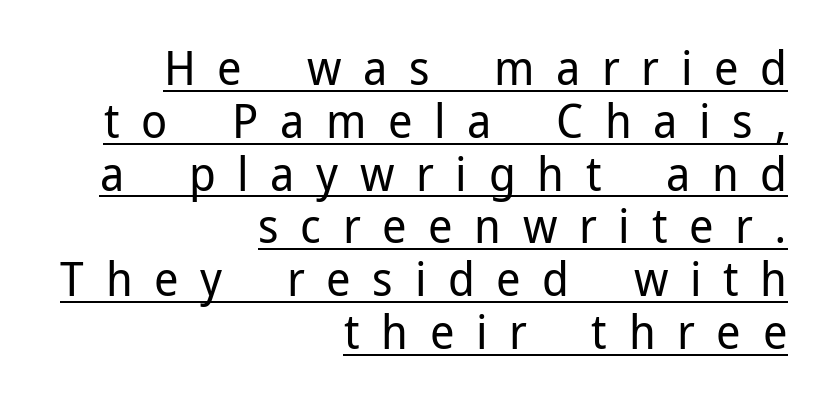
In terms of posture, this sample is upright. Notice how descenders almost collide with the ascenders below — that's tight leading. Classification — sans serif. This is not heavy type; no bold has been used.
